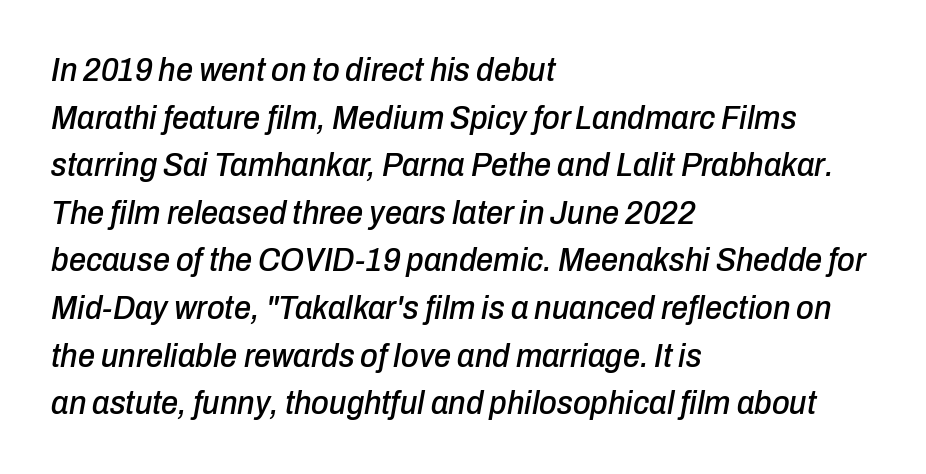
This rendering uses left alignment, leaving the right contour irregular. Honestly, there is no underline to notice here at all. If you measured baseline to baseline, you'd find a middling distance. The typography opts for an oblique posture over an upright one. Tracking value appears to be zero — textbook default spacing. Character widths vary here, with narrow letters taking less room than wide ones.
